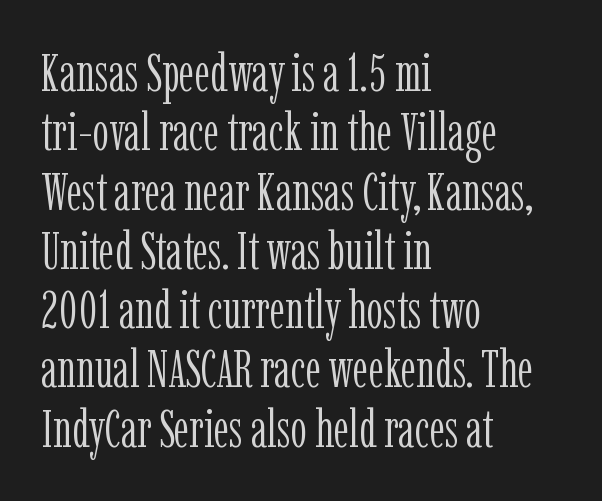
This sample uses plain, unmodified letter spacing. Each letter keeps its own natural width here, so spacing adapts to shape. Weight: in the light-to-regular range. The area under the type is left untouched. Vertical spacing — tight. The letters carry serifs — small finishing strokes at the ends of their stems.
